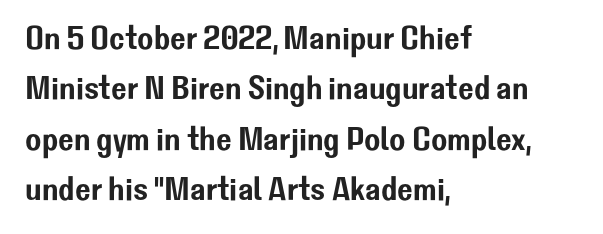
{"serif": "no", "italic": "no", "width": "normal", "stroke_contrast": "low", "x_height": "medium", "monospaced": "no", "underline": "no", "align": "left", "line_spacing": "normal", "line_spacing_ratio": 1.53, "letter_spacing": "normal", "letter_spacing_em": 0.0, "glyph_px": 33}
